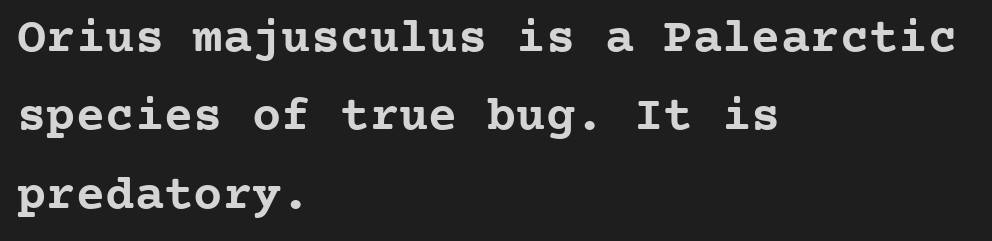
The image shows 49 px semibold serif type, upright, monospaced; set left-aligned, normal line spacing (1.6x), normal letter spacing, not underlined; low stroke contrast and a medium x-height.
